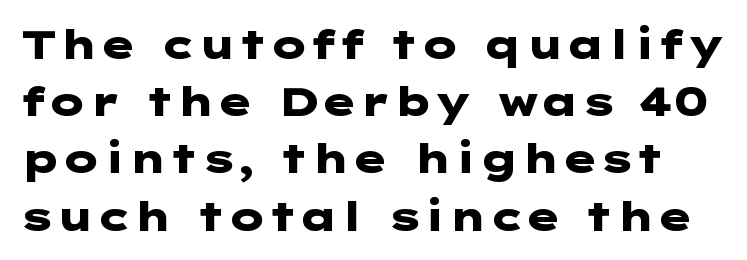
Q: Is the text bold? A: Yes.
Q: Is the text italic (slanted)? A: No, it is upright.
Q: Is the typeface a serif or a sans-serif typeface? A: Sans-serif.
Q: Is the text underlined? A: No.
Q: Is the spacing between letters normal or unusually wide? A: Normal.
Q: Is the spacing between lines tight, normal or loose? A: Normal.
Q: Width (condensed, normal, or wide)? A: Wide.
Q: Stroke contrast? A: Low.
Q: x-height? A: Medium.
